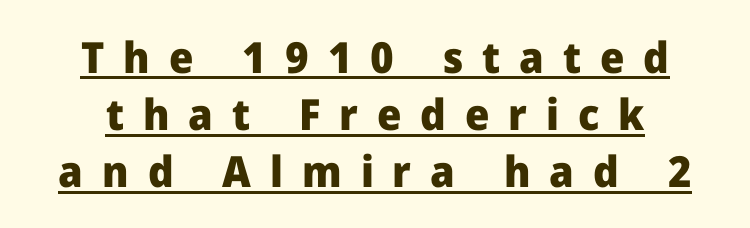
Q: Is the text bold? A: Yes.
Q: Is the text italic (slanted)? A: No, it is upright.
Q: Is the typeface a serif or a sans-serif typeface? A: Sans-serif.
Q: Is the text underlined? A: Yes.
Q: How is the paragraph aligned? A: Centered.
Q: Is the spacing between letters normal or unusually wide? A: Unusually wide.
Q: Is the spacing between lines tight, normal or loose? A: Normal.
Q: Width (condensed, normal, or wide)? A: Normal.
Q: Stroke contrast? A: Low.
Q: x-height? A: Medium.
Q: Monospaced? A: No.
